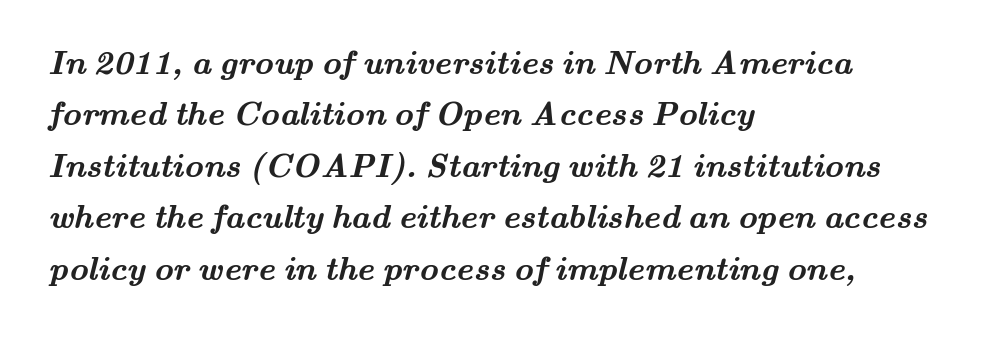
{"serif": "yes", "bold": "yes", "weight": "semibold", "width": "wide", "stroke_contrast": "medium", "x_height": "small", "monospaced": "no", "underline": "no", "align": "left", "line_spacing": "normal", "line_spacing_ratio": 1.56, "letter_spacing": "normal", "letter_spacing_em": 0.0, "glyph_px": 33}
